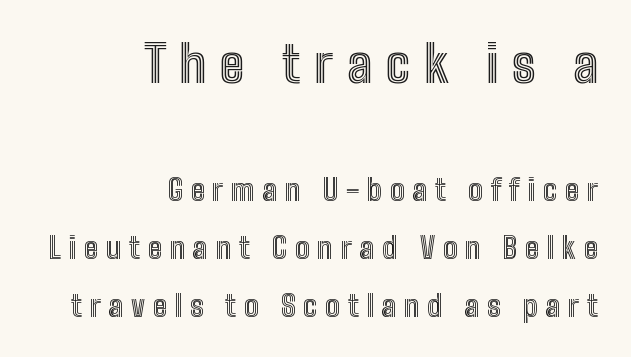
The image shows 50 px condensed type, upright; set right-aligned, loose line spacing (1.99x), unusually wide letter spacing (+0.27 em), not underlined; the first (top) block is 1.72x larger; a medium x-height.
